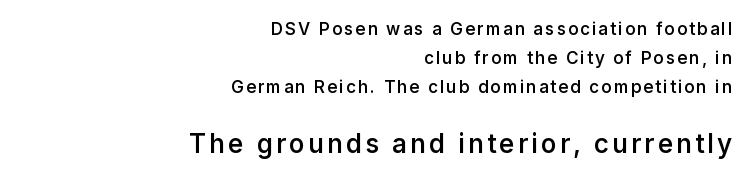
{"italic": "no", "bold": "semi", "underline": "no", "align": "right", "line_spacing_ratio": 1.72, "larger_block": "second", "size_ratio": 1.53, "glyph_px": 26}
